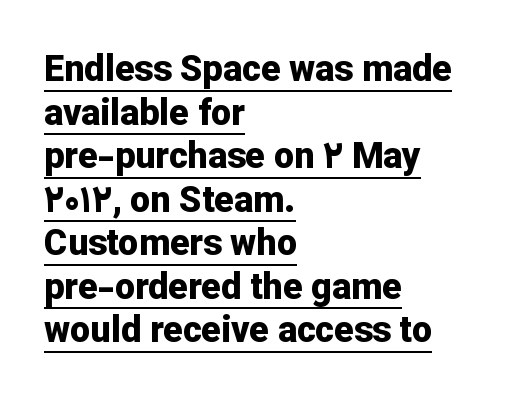
Notice how the passage keeps a crisp vertical edge on the left only. The passage shown is typed in a proportional face where columns would drift. Inter-character spacing is left at the font's built-in metrics. Look at the bottom of the vertical strokes: they stop flat, with no serifs.
